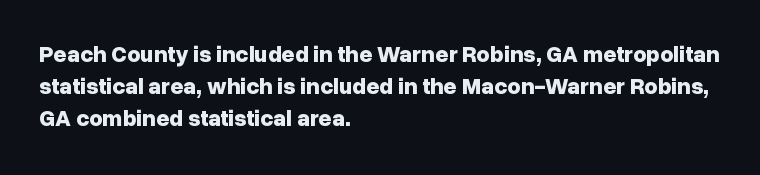
The image shows 23 px bold type, upright; set left-aligned, normal line spacing (1.4x), normal letter spacing, not underlined.
